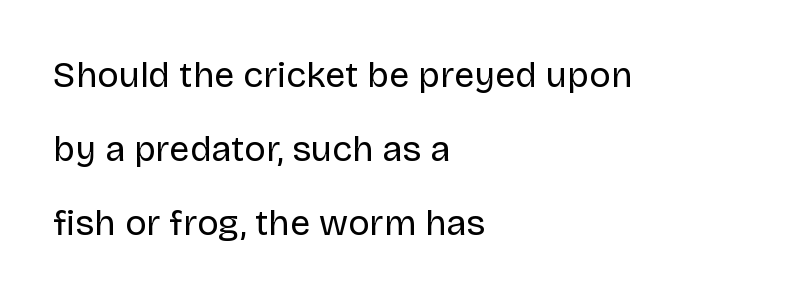
{"serif": "no", "italic": "no", "bold": "no", "weight": "regular", "width": "normal", "stroke_contrast": "low", "x_height": "large", "monospaced": "no", "underline": "no", "align": "left", "line_spacing": "loose", "line_spacing_ratio": 2.06, "letter_spacing": "normal", "letter_spacing_em": 0.0, "glyph_px": 36}
